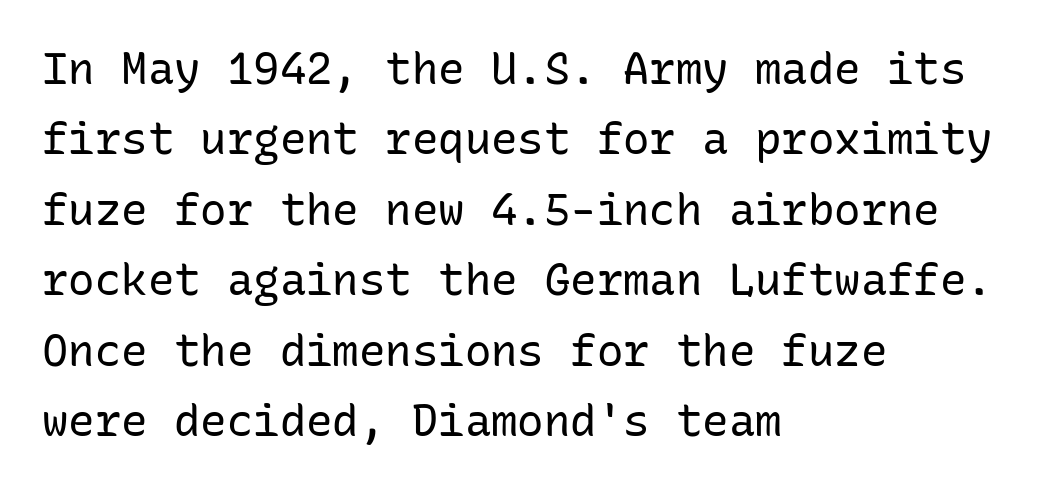
The typeface has the unassuming heft of standard copy or less. A typesetter would label this face a sans. The space beneath each line is pristine and unruled. Horizontally, the lines are justified to the leading edge only. Each new line begins a customary step beneath the previous one.
